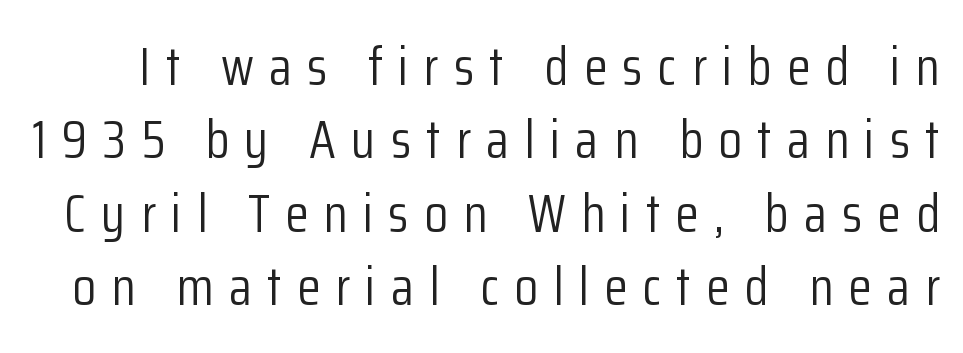
Q: Is the text bold? A: No.
Q: Is the text italic (slanted)? A: No, it is upright.
Q: Is the typeface a serif or a sans-serif typeface? A: Sans-serif.
Q: Is the text underlined? A: No.
Q: Is the spacing between letters normal or unusually wide? A: Unusually wide.
Q: Is the spacing between lines tight, normal or loose? A: Normal.
Q: Width (condensed, normal, or wide)? A: Condensed.
Q: Stroke contrast? A: Low.
Q: x-height? A: Medium.
Q: Monospaced? A: No.
